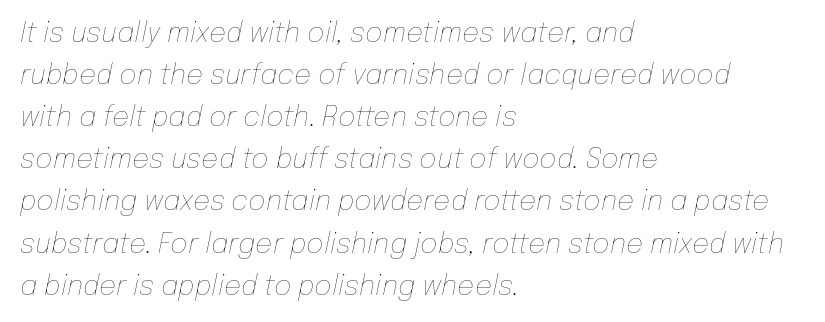
Characters are canted at an angle relative to the baseline's perpendicular. Caption: face not bold, strokes unweighted. Visually the block forms a straight wall on the left and a jagged coastline on the right. Each row of text sits above clean, open space. The gaps between neighbouring characters are ordinary and unremarkable. The designer left line spacing at the default.
